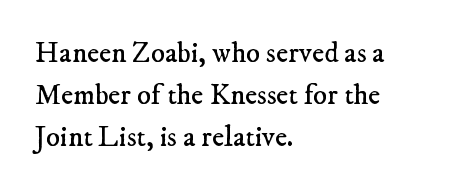
{"serif": "yes", "bold": "no", "weight": "regular", "width": "normal", "stroke_contrast": "low", "x_height": "small", "monospaced": "no", "underline": "no", "align": "left", "line_spacing": "normal", "line_spacing_ratio": 1.45, "letter_spacing": "normal", "letter_spacing_em": 0.0, "glyph_px": 29}
